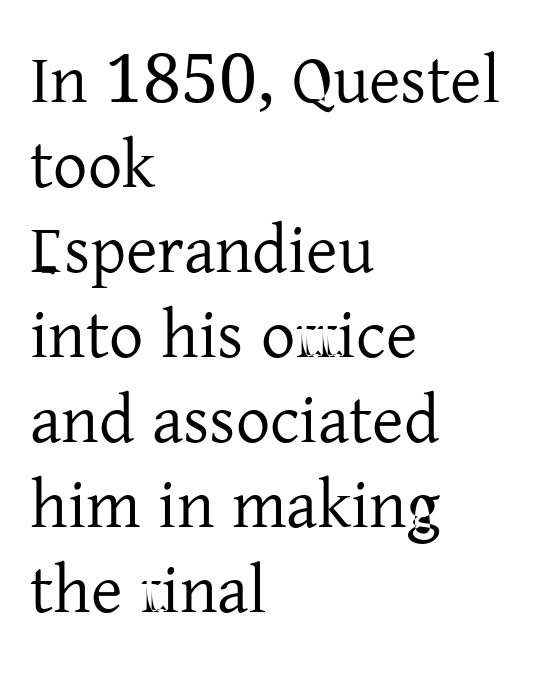
Is there much room between lines? A standard amount, neither cramped nor airy. The words here are not underlined. A light-to-regular cut is what we see here. Horizontal alignment here is leftward, the default for most running prose. Every character sits straight up, as roman type does.
